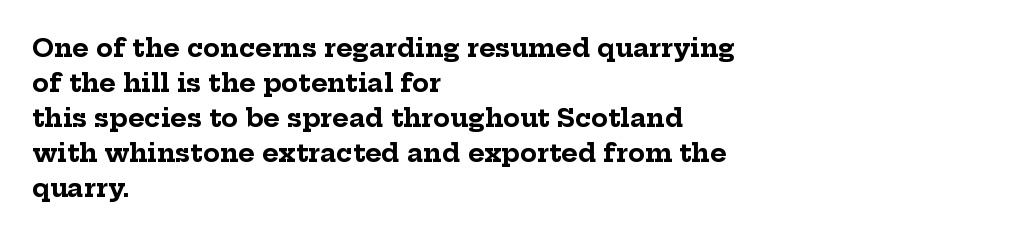
Q: Is the text bold? A: Yes.
Q: Is the text italic (slanted)? A: No, it is upright.
Q: Is the text underlined? A: No.
Q: How is the paragraph aligned? A: Left-aligned.
Q: Is the spacing between letters normal or unusually wide? A: Normal.
Q: Is the spacing between lines tight, normal or loose? A: Normal.
